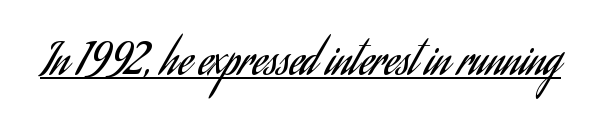
Each word holds together tightly as a unit, with standard inter-letter gaps. The rendering uses the underline text-decoration. Note the varied advance widths — an 'i' is clearly narrower than an 'm'. Is the stroke heavy? The answer is a plain regular-or-lighter. Letterform terminals end flat and unadorned throughout the passage.
